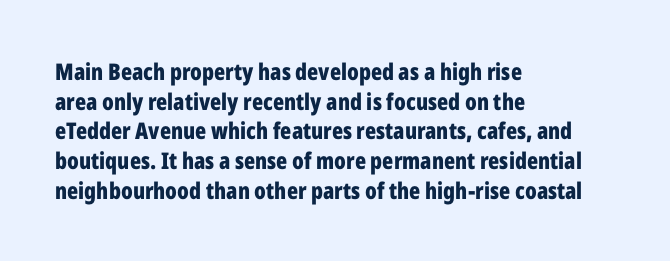
Is there any slant? The stems are plumb. Nothing unusual about the tracking: characters are spaced as the font intends. These words are printed bold, with thick strokes throughout. Evenly set lines give the paragraph a standard silhouette.
